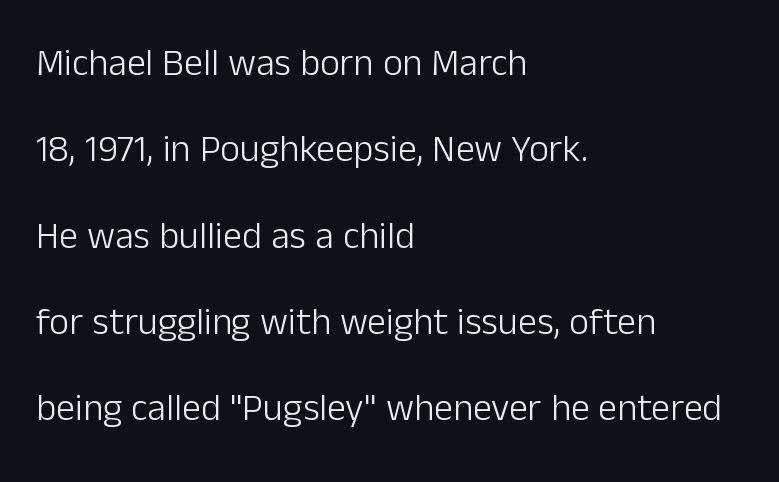
The image shows 38 px light sans-serif type, upright; set left-aligned, loose line spacing (2.27x), normal letter spacing, not underlined; low stroke contrast and a medium x-height.
